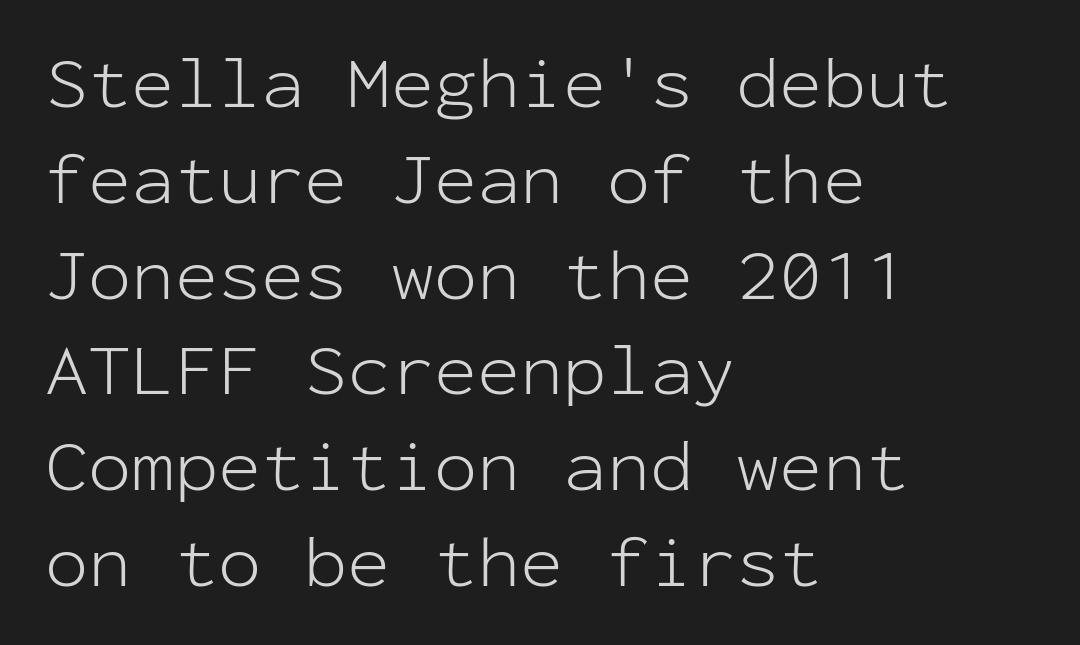
{"serif": "no", "italic": "no", "bold": "no", "weight": "light", "width": "normal", "stroke_contrast": "low", "x_height": "medium", "monospaced": "yes", "underline": "no", "align": "left", "line_spacing": "normal", "line_spacing_ratio": 1.33, "letter_spacing": "normal", "letter_spacing_em": 0.0, "glyph_px": 72}
